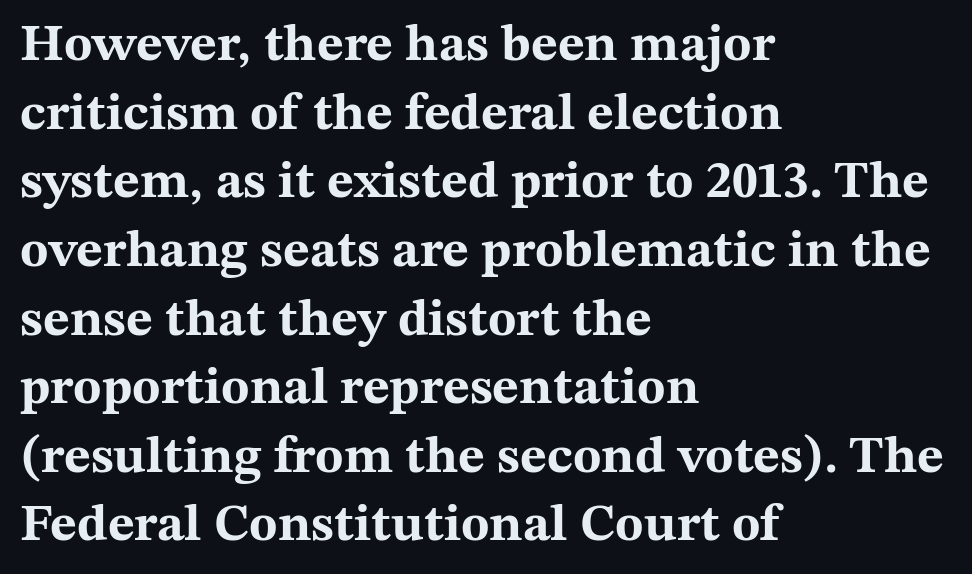
The image shows 52 px bold, wide serif type, upright; set left-aligned, normal line spacing (1.32x), normal letter spacing, not underlined; medium stroke contrast and a medium x-height.
